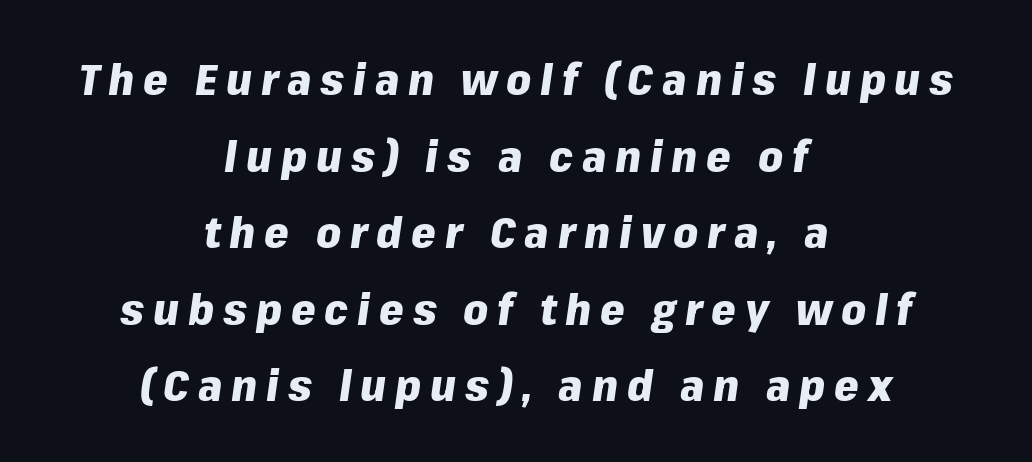
Clear beneath every line of the passage. Honestly, the letter spacing is so wide it's the main thing you notice. A dark, heavy texture on the line: the type is bold. Character widths vary here, with narrow letters taking less room than wide ones. Every character sits at an angle, as italics do.
